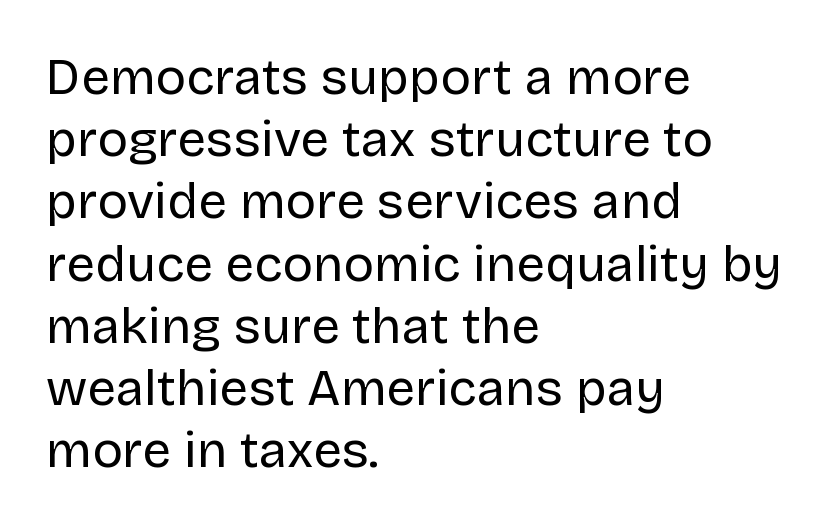
The image shows 51 px regular-weight sans-serif type, upright; set left-aligned, line spacing 1.22x, normal letter spacing, not underlined; low stroke contrast and a large x-height.
